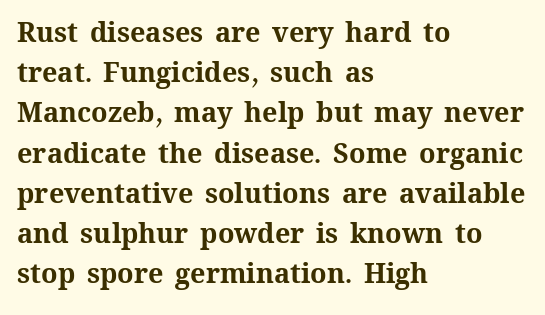
{"italic": "no", "bold": "yes", "underline": "no", "align": "left", "line_spacing": "normal", "line_spacing_ratio": 1.49, "letter_spacing": "normal", "letter_spacing_em": 0.0, "glyph_px": 27}
